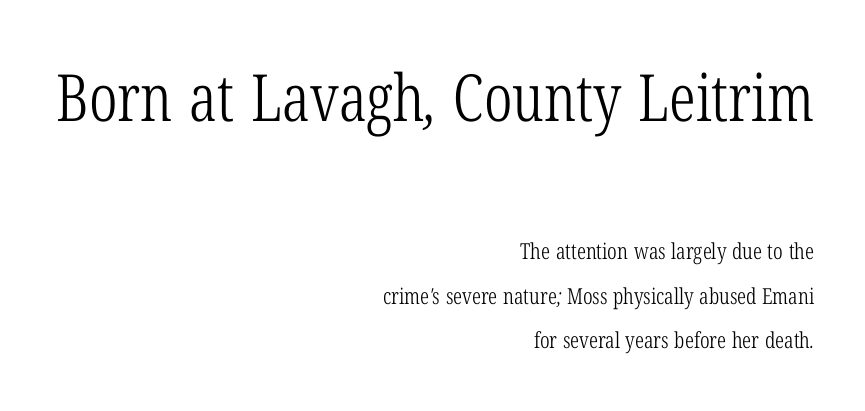
The passage is arranged like a letterhead date or caption credit — flush right. Characters follow at the spacing the type designer built in. Reading down the column, the eye jumps a long way to each next line. Stroke terminals: seriffed. Decoration check: the copy has no underline.
